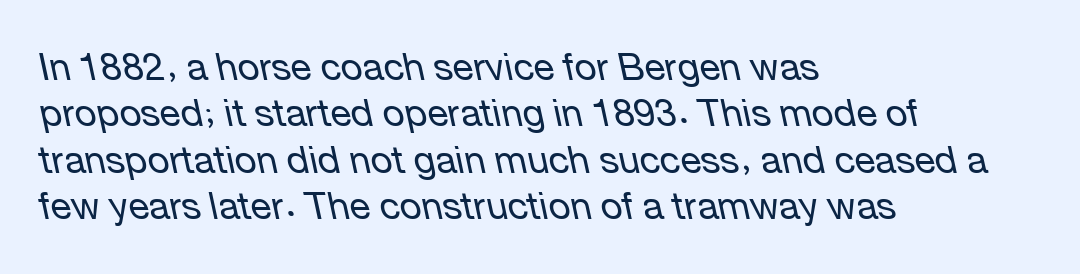
Q: Is the text bold? A: No.
Q: Is the text italic (slanted)? A: Yes, it leans left by about 12 degrees.
Q: Is the text underlined? A: No.
Q: How is the paragraph aligned? A: Left-aligned.
Q: Is the spacing between letters normal or unusually wide? A: Normal.
Q: Width (condensed, normal, or wide)? A: Normal.
Q: Stroke contrast? A: Low.
Q: x-height? A: Medium.
Q: Monospaced? A: No.
